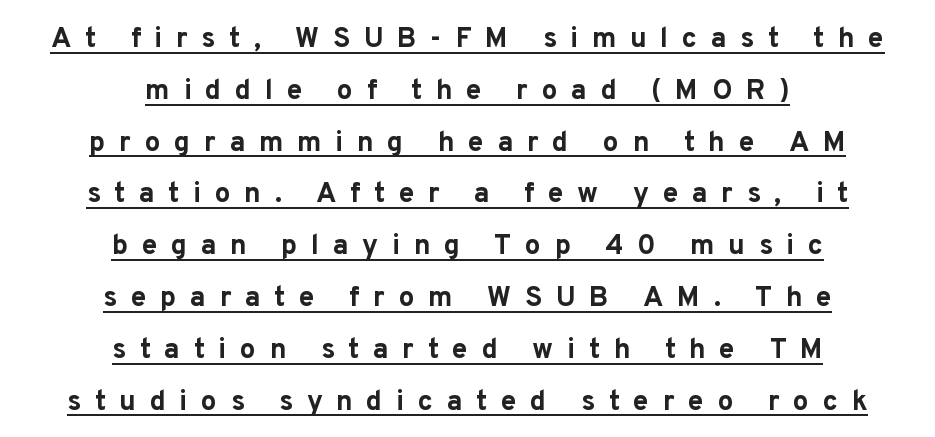
This is sans-serif lettering, the kind often seen on screens and signage. Looks like someone drew a line under every word here. Look at the tracking — it's clearly loosened, letters drifting apart. Heft: maximum for text — a bold.
